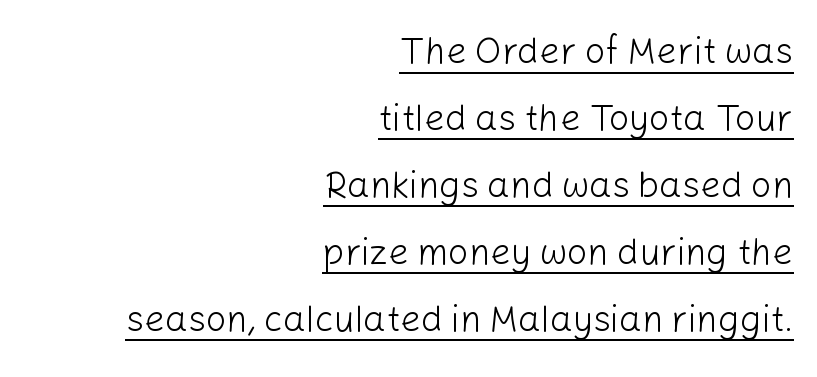
The typesetter chose a ragged-left arrangement here. The face used here is proportionally spaced, like ordinary book or web type. This is not heavy type; no bold has been used. These lines keep a tight, regular rhythm from letter to letter. Honestly, the underline is the first thing you notice here.
